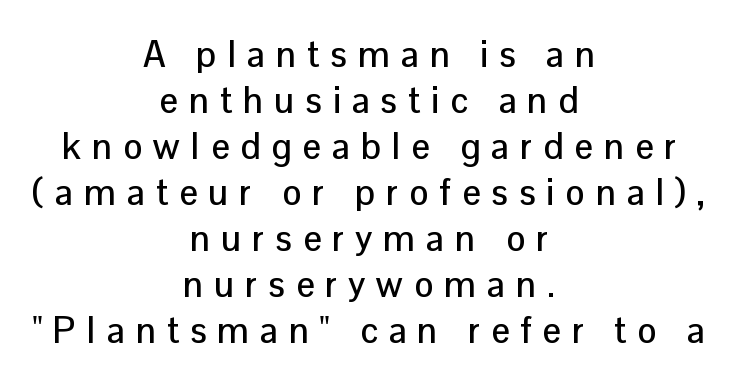
In terms of posture, this sample is upright. The lines sit at an ordinary, default distance from one another. The passage shown is typeset with a sans-serif family. The horizontal fit of the characters is loose and conspicuously gappy.
